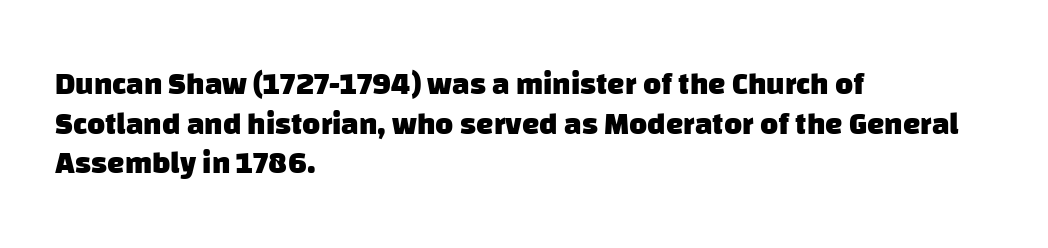
Q: Is the text bold? A: Yes.
Q: Is the typeface a serif or a sans-serif typeface? A: Sans-serif.
Q: Is the text underlined? A: No.
Q: How is the paragraph aligned? A: Left-aligned.
Q: Is the spacing between letters normal or unusually wide? A: Normal.
Q: Is the spacing between lines tight, normal or loose? A: Normal.
Q: Width (condensed, normal, or wide)? A: Normal.
Q: Stroke contrast? A: Low.
Q: x-height? A: Large.
Q: Monospaced? A: No.
